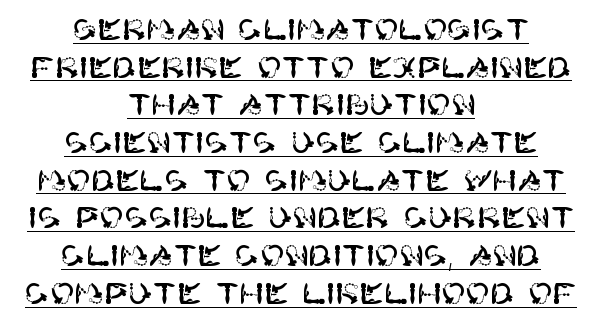
Q: Is the text italic (slanted)? A: No, it is upright.
Q: Is the typeface a serif or a sans-serif typeface? A: Sans-serif.
Q: Is the text underlined? A: Yes.
Q: How is the paragraph aligned? A: Centered.
Q: Is the spacing between letters normal or unusually wide? A: Normal.
Q: Is the spacing between lines tight, normal or loose? A: Normal.
Q: Width (condensed, normal, or wide)? A: Normal.
Q: Stroke contrast? A: High.
Q: x-height? A: Large.
